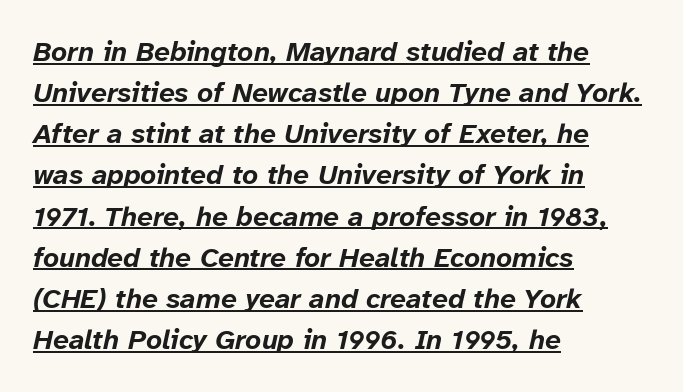
{"italic": "yes", "lean": "right", "slant_degrees": 12, "bold": "yes", "weight": "bold", "width": "normal", "stroke_contrast": "low", "x_height": "medium", "monospaced": "no", "underline": "yes", "align": "left", "line_spacing": "normal", "line_spacing_ratio": 1.47, "letter_spacing": "normal", "letter_spacing_em": 0.0, "glyph_px": 28}
